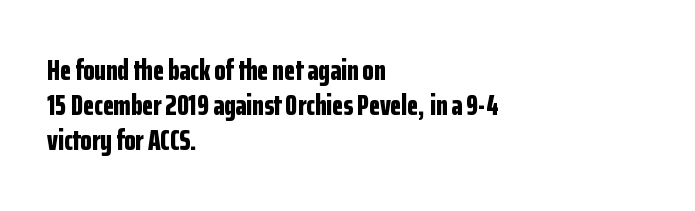
Q: Is the text bold? A: Yes.
Q: Is the text italic (slanted)? A: No, it is upright.
Q: Is the typeface a serif or a sans-serif typeface? A: Sans-serif.
Q: Is the text underlined? A: No.
Q: How is the paragraph aligned? A: Left-aligned.
Q: Is the spacing between letters normal or unusually wide? A: Normal.
Q: Width (condensed, normal, or wide)? A: Condensed.
Q: Stroke contrast? A: Low.
Q: x-height? A: Medium.
Q: Monospaced? A: No.
